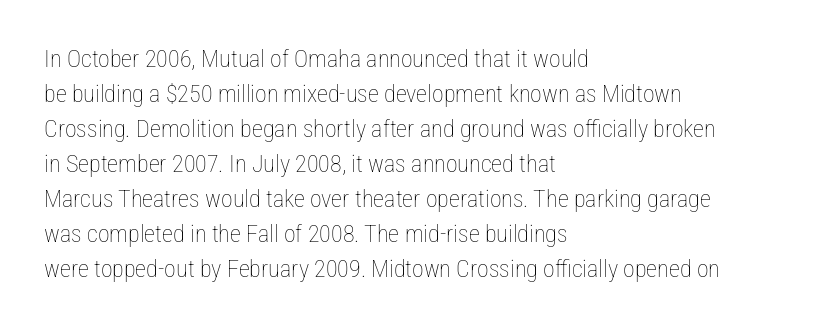
No word sits above an underline. This is the regular roman posture of the typeface. The lines in this sample share a left origin and differ only in where they stop. Successive baselines arrive at the customary interval.
